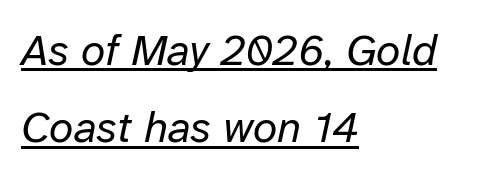
The image shows 44 px regular-weight type, italic (leaning right); set left-aligned, line spacing 1.76x, normal letter spacing, underlined; low stroke contrast and a medium x-height.
